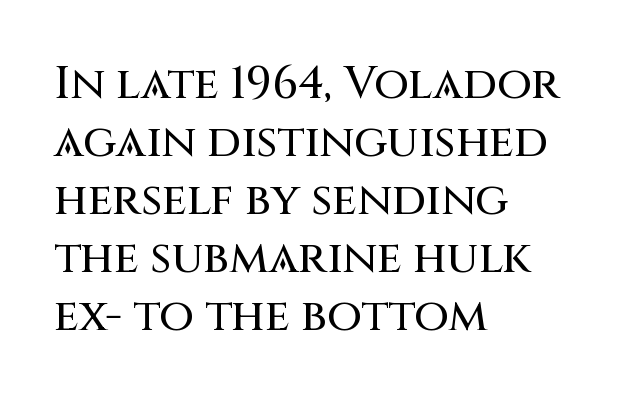
Q: Is the text italic (slanted)? A: No, it is upright.
Q: Is the typeface a serif or a sans-serif typeface? A: Sans-serif.
Q: Is the text underlined? A: No.
Q: How is the paragraph aligned? A: Left-aligned.
Q: Is the spacing between letters normal or unusually wide? A: Normal.
Q: Is the spacing between lines tight, normal or loose? A: Normal.
Q: Width (condensed, normal, or wide)? A: Normal.
Q: Stroke contrast? A: Medium.
Q: x-height? A: Large.
Q: Monospaced? A: No.
